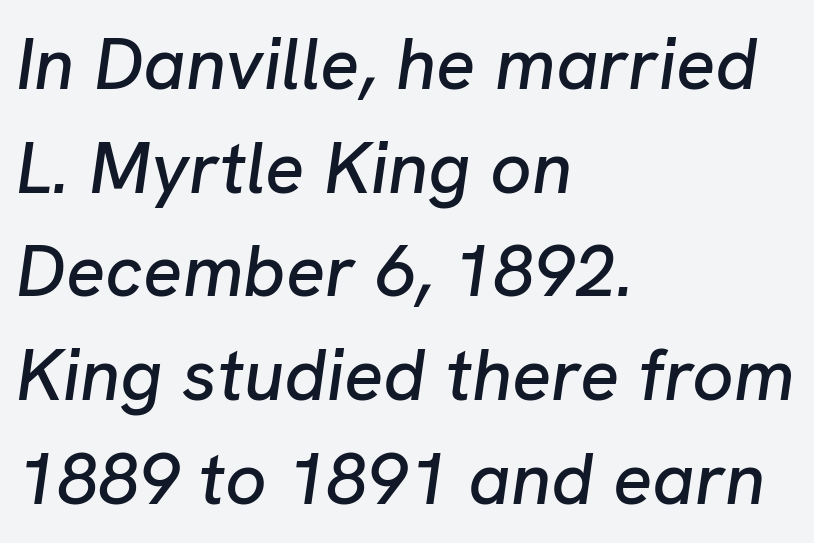
Q: Is the text italic (slanted)? A: Yes, it leans right by about 8 degrees.
Q: Is the text underlined? A: No.
Q: How is the paragraph aligned? A: Left-aligned.
Q: Is the spacing between letters normal or unusually wide? A: Normal.
Q: Is the spacing between lines tight, normal or loose? A: Normal.
Q: Width (condensed, normal, or wide)? A: Normal.
Q: Stroke contrast? A: Low.
Q: x-height? A: Medium.
Q: Monospaced? A: No.
